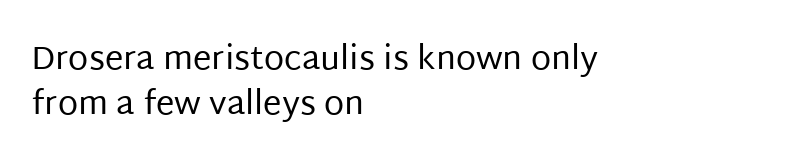
{"serif": "no", "italic": "no", "bold": "no", "weight": "regular", "width": "normal", "stroke_contrast": "low", "x_height": "large", "monospaced": "no", "underline": "no", "align": "left", "line_spacing": "normal", "line_spacing_ratio": 1.35, "letter_spacing": "normal", "letter_spacing_em": 0.0, "glyph_px": 33}
